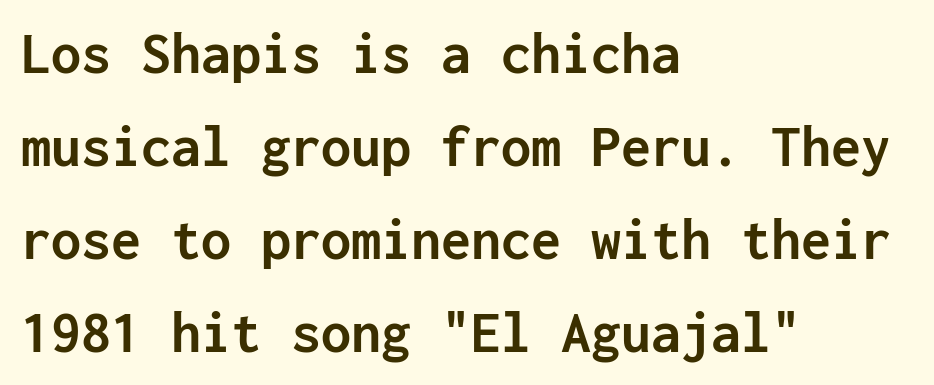
Q: Is the text bold? A: Yes.
Q: Is the text italic (slanted)? A: No, it is upright.
Q: Is the typeface a serif or a sans-serif typeface? A: Sans-serif.
Q: Is the text underlined? A: No.
Q: How is the paragraph aligned? A: Left-aligned.
Q: Is the spacing between letters normal or unusually wide? A: Normal.
Q: Is the spacing between lines tight, normal or loose? A: Normal.
Q: Width (condensed, normal, or wide)? A: Normal.
Q: Stroke contrast? A: Low.
Q: x-height? A: Medium.
Q: Monospaced? A: Yes.
